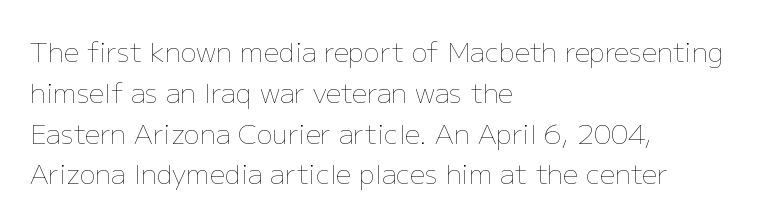
The passage shown stacks its lines at a standard gap. Plain, unruled lines of type. Summary of weight: not heavy and not bold. The rendering keeps characters at their native spacing. Notice how the stems are strictly vertical — no italics here.
